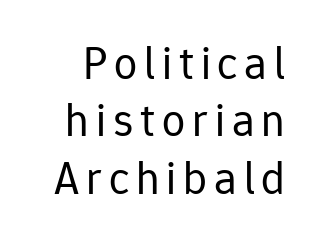
{"serif": "no", "italic": "no", "bold": "no", "weight": "regular", "width": "normal", "stroke_contrast": "low", "x_height": "medium", "monospaced": "no", "underline": "no", "line_spacing": "normal", "line_spacing_ratio": 1.25, "glyph_px": 46}
